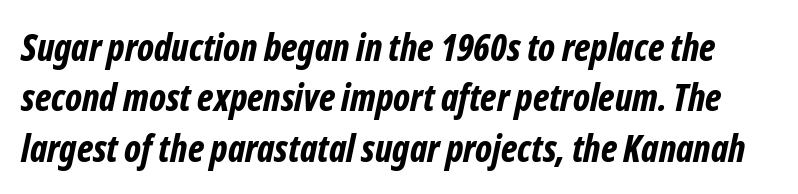
{"italic": "yes", "lean": "right", "slant_degrees": 12, "bold": "yes", "weight": "bold", "width": "condensed", "stroke_contrast": "low", "x_height": "medium", "monospaced": "no", "underline": "no", "line_spacing": "normal", "line_spacing_ratio": 1.36, "letter_spacing": "normal", "letter_spacing_em": 0.0, "glyph_px": 37}
